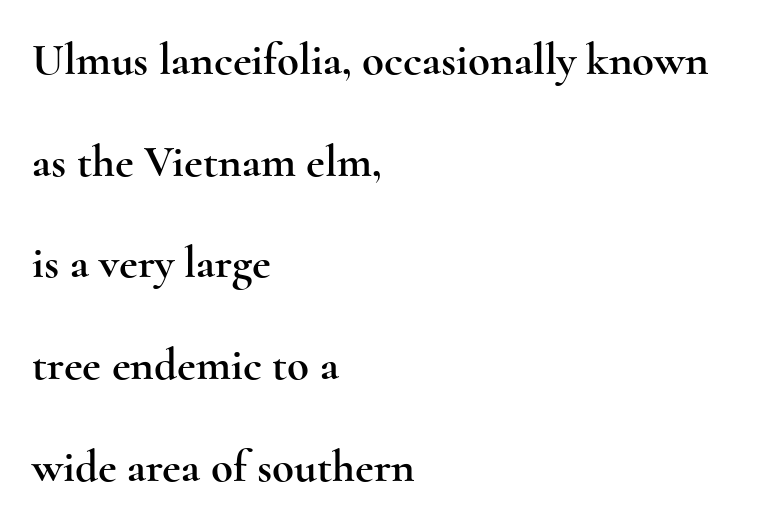
{"serif": "yes", "italic": "no", "width": "wide", "x_height": "small", "monospaced": "no", "underline": "no", "align": "left", "line_spacing": "loose", "line_spacing_ratio": 2.26, "letter_spacing": "normal", "letter_spacing_em": 0.0, "glyph_px": 45}
